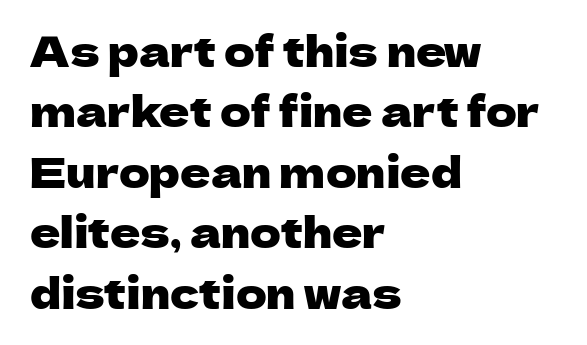
{"serif": "no", "italic": "no", "width": "normal", "stroke_contrast": "low", "x_height": "medium", "monospaced": "no", "underline": "no", "align": "left", "line_spacing": "normal", "line_spacing_ratio": 1.44, "letter_spacing": "normal", "letter_spacing_em": 0.0, "glyph_px": 42}
